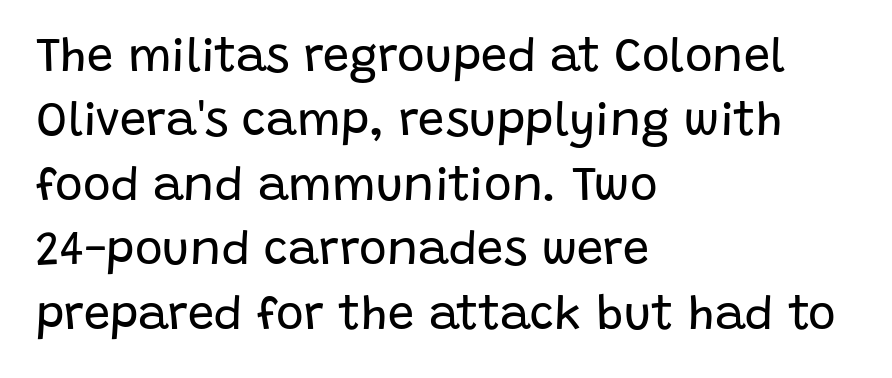
{"serif": "no", "italic": "no", "bold": "no", "weight": "regular", "width": "normal", "stroke_contrast": "low", "x_height": "large", "monospaced": "no", "underline": "no", "align": "left", "line_spacing": "normal", "line_spacing_ratio": 1.37, "letter_spacing": "normal", "letter_spacing_em": 0.0, "glyph_px": 47}
